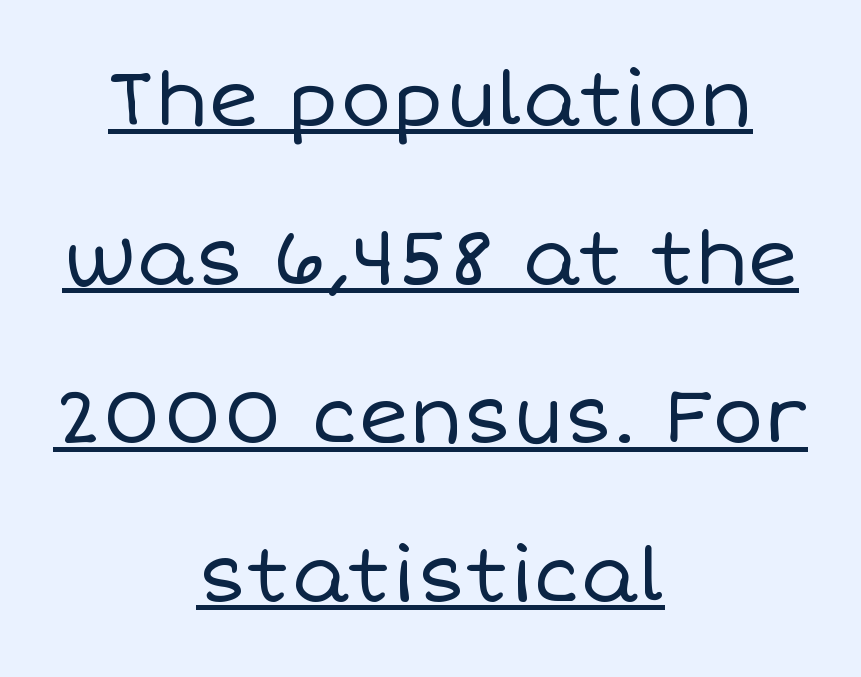
A roman cut, with each character standing at attention. Is the letter spacing exaggerated? No — it looks like the ordinary default. The rendering positions every line midway between the sides. Do the characters align in a grid? No, the font is proportional.
